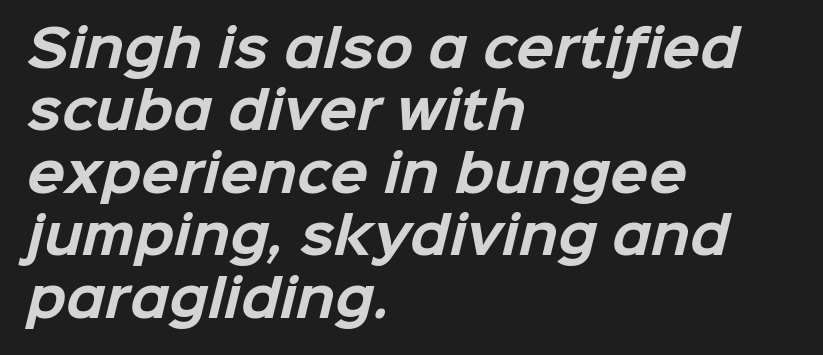
The image shows 50 px bold sans-serif type; set left-aligned, normal line spacing (1.25x), normal letter spacing, not underlined; low stroke contrast and a medium x-height.
